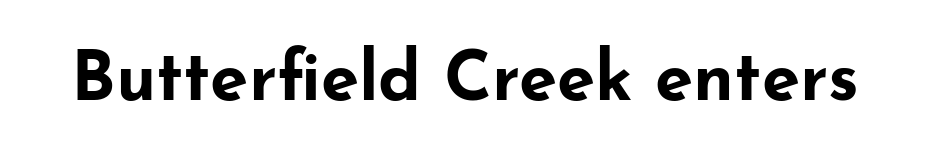
{"serif": "no", "italic": "no", "bold": "yes", "weight": "bold", "width": "wide", "stroke_contrast": "low", "x_height": "small", "monospaced": "no", "underline": "no", "letter_spacing": "normal", "letter_spacing_em": 0.0, "glyph_px": 69}
